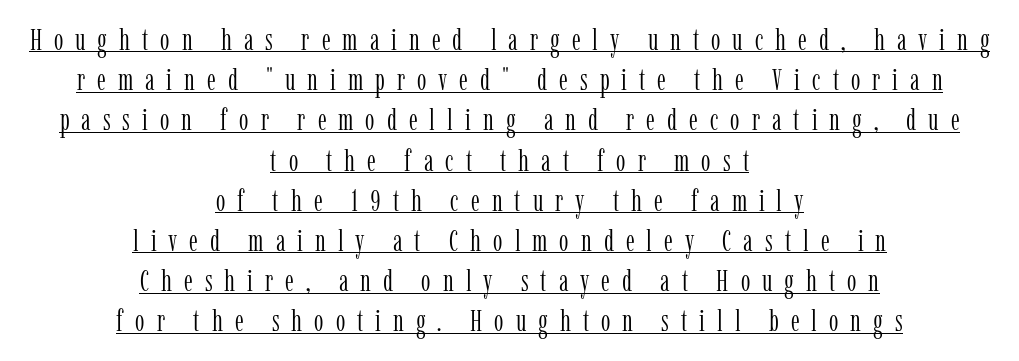
Q: Is the text bold? A: No.
Q: Is the text italic (slanted)? A: No, it is upright.
Q: Is the typeface a serif or a sans-serif typeface? A: Serif.
Q: Is the text underlined? A: Yes.
Q: How is the paragraph aligned? A: Centered.
Q: Is the spacing between letters normal or unusually wide? A: Unusually wide.
Q: Is the spacing between lines tight, normal or loose? A: Normal.
Q: Width (condensed, normal, or wide)? A: Condensed.
Q: Stroke contrast? A: Low.
Q: x-height? A: Medium.
Q: Monospaced? A: No.
